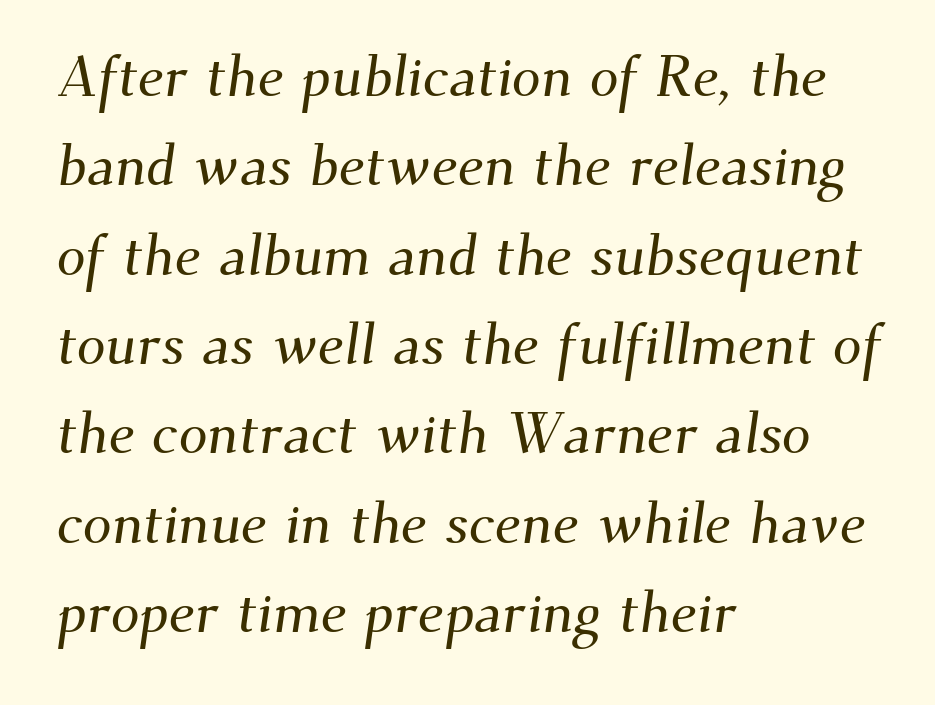
Evenly set lines give the paragraph a standard silhouette. The rendering uses natural spacing where letterforms have individual widths. Only glyphs here, with clear space below each row. The designer went with a serif here, giving each stem small feet.
